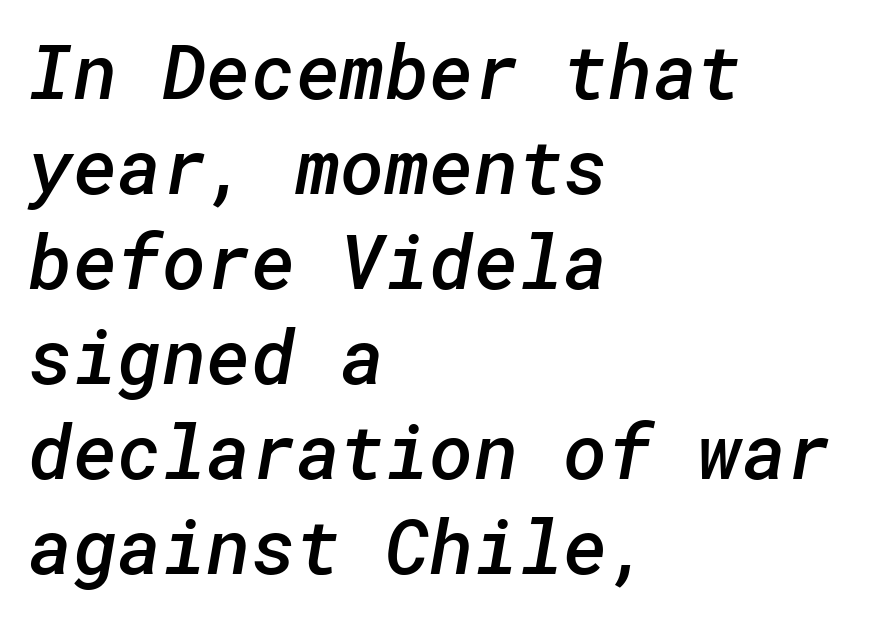
The image shows 76 px semibold sans-serif type; set left-aligned, normal line spacing (1.25x), normal letter spacing, not underlined; low stroke contrast and a medium x-height.
